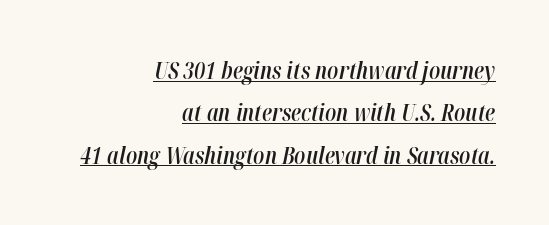
The image shows 23 px text type, italic (leaning right); set right-aligned, line spacing 1.84x, normal letter spacing, underlined.
